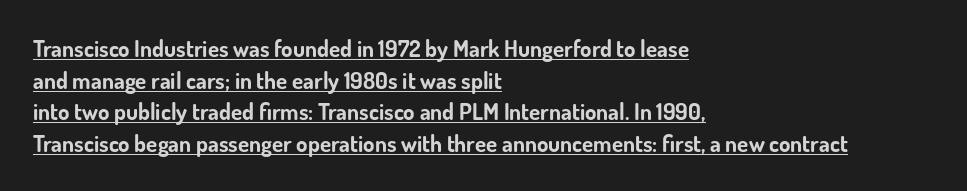
The image shows 23 px bold type, upright; set left-aligned, normal line spacing (1.37x), normal letter spacing, underlined.
